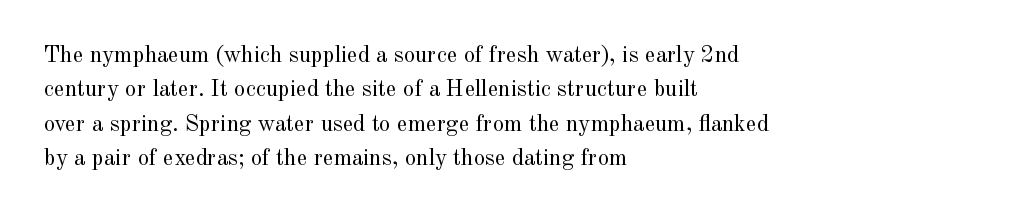
Observe the ordinary spacing: letters are neighbours, not strangers. Only glyphs here, with clear space below each row. Honestly, the row spacing looks completely unremarkable. No letter is thick-stroked: the sample isn't bold.
